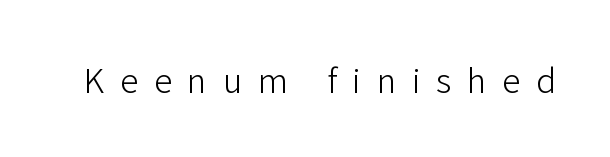
{"serif": "no", "italic": "no", "bold": "no", "weight": "light", "width": "normal", "stroke_contrast": "low", "x_height": "medium", "monospaced": "no", "underline": "no", "letter_spacing": "wide", "letter_spacing_em": 0.48, "glyph_px": 33}
